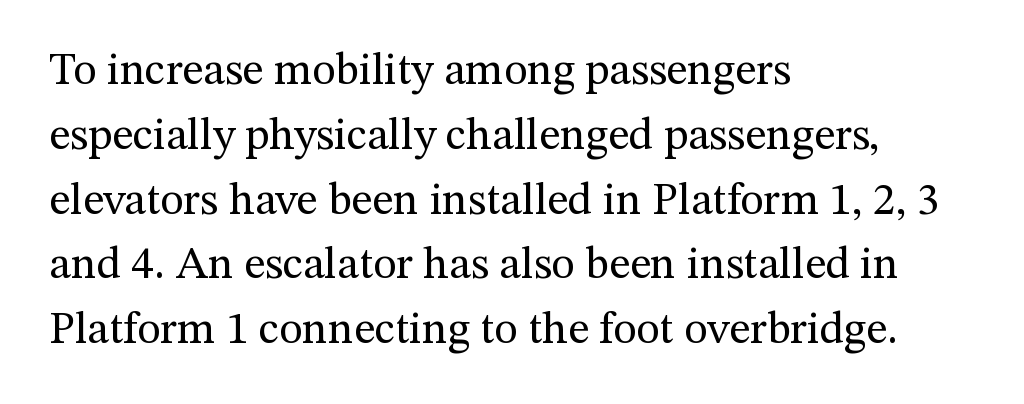
Q: Is the text bold? A: No.
Q: Is the text italic (slanted)? A: No, it is upright.
Q: Is the typeface a serif or a sans-serif typeface? A: Serif.
Q: Is the text underlined? A: No.
Q: How is the paragraph aligned? A: Left-aligned.
Q: Is the spacing between letters normal or unusually wide? A: Normal.
Q: Is the spacing between lines tight, normal or loose? A: Normal.
Q: Width (condensed, normal, or wide)? A: Normal.
Q: Stroke contrast? A: Medium.
Q: x-height? A: Medium.
Q: Monospaced? A: No.
